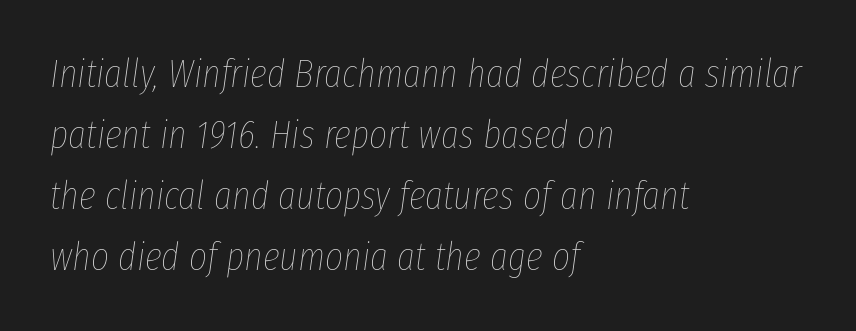
Varying glyph widths throughout — classic text-font behaviour. It's the slanting kind of type. Visually the block forms a straight wall on the left and a jagged coastline on the right. Anything drawn beneath the words? Only blank space. A quiet, ordinary-to-light weight characterises the typeface. Between one letter and the next there's only the usual sliver of space.
